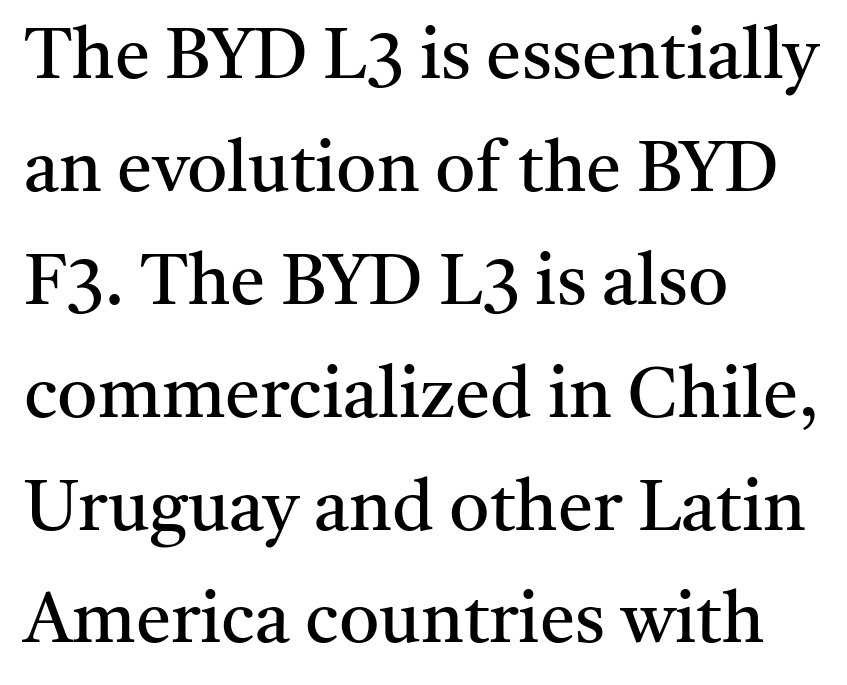
Q: Is the text bold? A: No.
Q: Is the text italic (slanted)? A: No, it is upright.
Q: Is the typeface a serif or a sans-serif typeface? A: Serif.
Q: Is the text underlined? A: No.
Q: How is the paragraph aligned? A: Left-aligned.
Q: Is the spacing between letters normal or unusually wide? A: Normal.
Q: Is the spacing between lines tight, normal or loose? A: Normal.
Q: Width (condensed, normal, or wide)? A: Normal.
Q: Stroke contrast? A: Medium.
Q: x-height? A: Medium.
Q: Monospaced? A: No.
